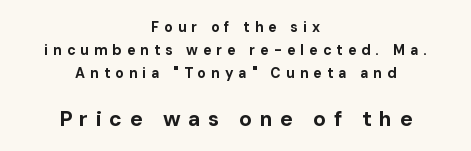
The tracking reads as deliberately expanded to a designer's eye. The zone under the glyphs is completely vacant. The passage shown is emphatically bold. Two sizes are in play, and the larger belongs to the second block. Rendered with straight, roman letterforms. The rows are spaced the way most documents space them.
